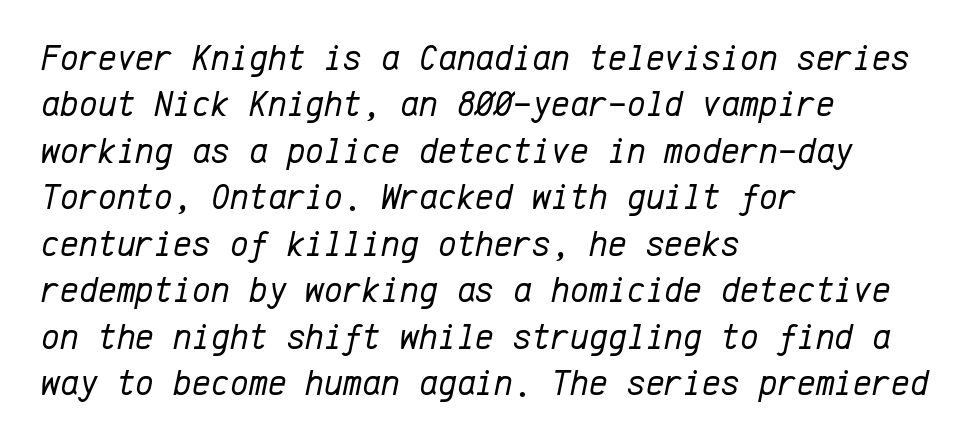
Stems and bowls with no extra thickness — not bold. In terms of leading, this rendering sits right in the middle. The rendering uses typewriter-style spacing with identical character cells. A typesetter would call this zero additional tracking. A typesetter would mark this as italic. Decoration check: the copy has no underline.
